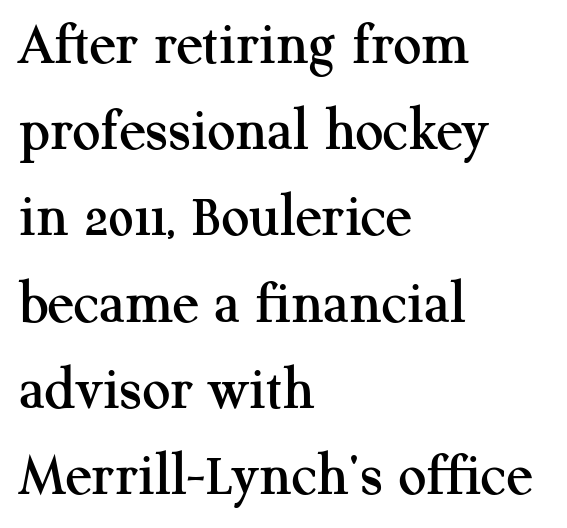
{"serif": "yes", "italic": "no", "width": "normal", "stroke_contrast": "medium", "x_height": "medium", "monospaced": "no", "underline": "no", "align": "left", "line_spacing": "normal", "line_spacing_ratio": 1.39, "letter_spacing": "normal", "letter_spacing_em": 0.0, "glyph_px": 62}
